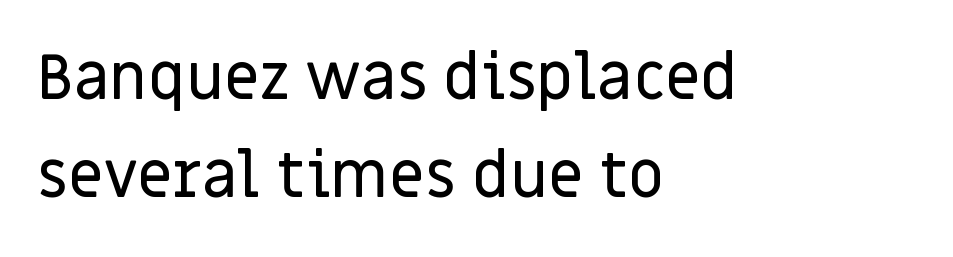
Q: Is the text italic (slanted)? A: No, it is upright.
Q: Is the typeface a serif or a sans-serif typeface? A: Sans-serif.
Q: Is the text underlined? A: No.
Q: How is the paragraph aligned? A: Left-aligned.
Q: Is the spacing between letters normal or unusually wide? A: Normal.
Q: Is the spacing between lines tight, normal or loose? A: Normal.
Q: Width (condensed, normal, or wide)? A: Normal.
Q: Stroke contrast? A: Low.
Q: x-height? A: Large.
Q: Monospaced? A: No.
